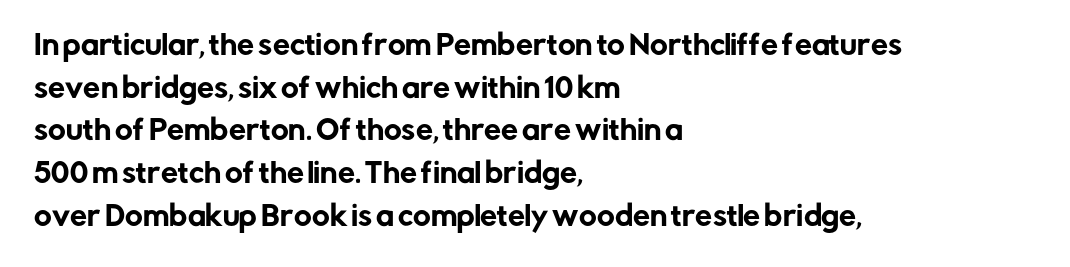
The image shows 27 px text type, upright; set left-aligned, normal line spacing (1.58x), normal letter spacing, not underlined.
